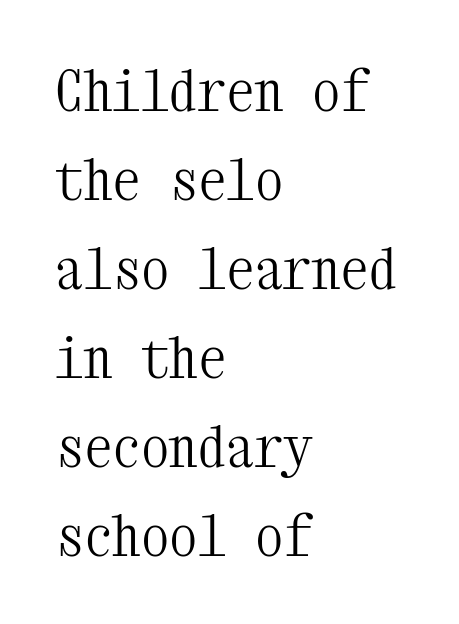
Unmarked baselines from the first word to the last. Horizontally, the lines are justified to the leading edge only. The designer went with a serif here, giving each stem small feet. The passage shown has conventional tracking throughout. The type sits square on the baseline with zero lean. Regular leading.
